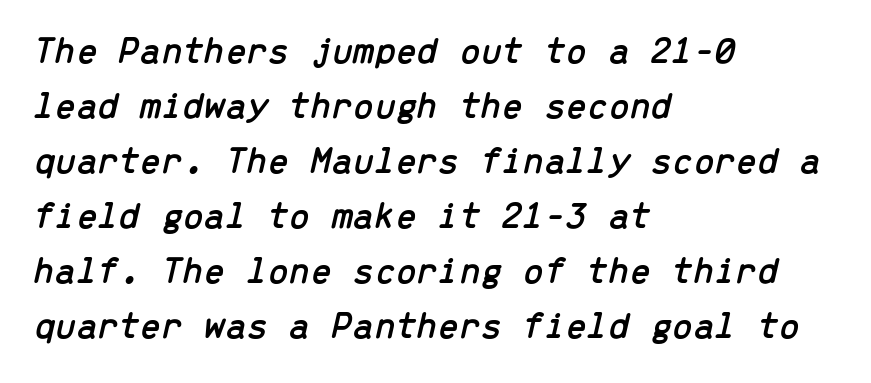
The space beneath each line is pristine and unruled. The lettering tilts uniformly, giving the passage an italic look. Here the designer chose a console-style face with uniform glyph widths. The type is set solid horizontally, with unmodified tracking.
